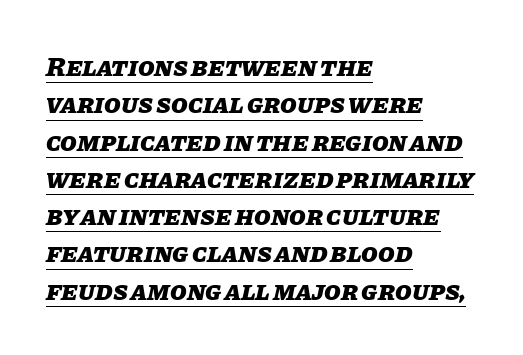
The image shows 27 px bold type, italic (leaning right); set left-aligned, normal line spacing (1.38x), normal letter spacing, underlined.
